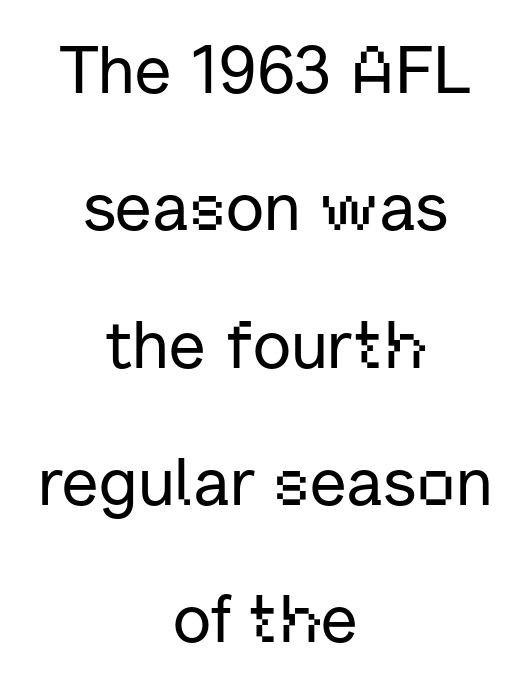
Has an underline been added? It has not. Every stem runs plumb, perpendicular to the baseline. Widely set lines give the paragraph a tall, airy silhouette. The gaps between neighbouring characters are ordinary and unremarkable. The compositor balanced each line on the midline.
